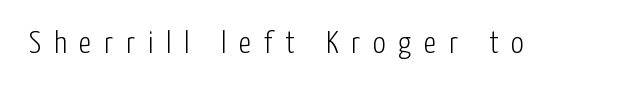
Q: Is the text bold? A: No.
Q: Is the text italic (slanted)? A: No, it is upright.
Q: Is the typeface a serif or a sans-serif typeface? A: Sans-serif.
Q: Is the text underlined? A: No.
Q: Is the spacing between letters normal or unusually wide? A: Unusually wide.
Q: Width (condensed, normal, or wide)? A: Condensed.
Q: Stroke contrast? A: Low.
Q: x-height? A: Medium.
Q: Monospaced? A: No.
